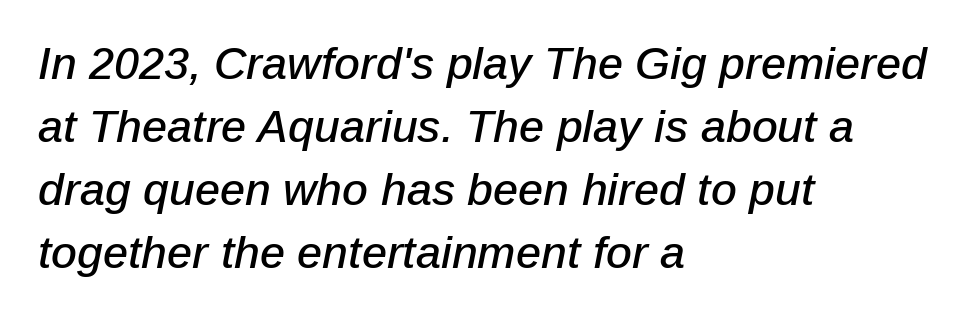
The image shows 45 px text type, italic (leaning right); set left-aligned, normal line spacing (1.4x), normal letter spacing, not underlined; low stroke contrast and a medium x-height.
